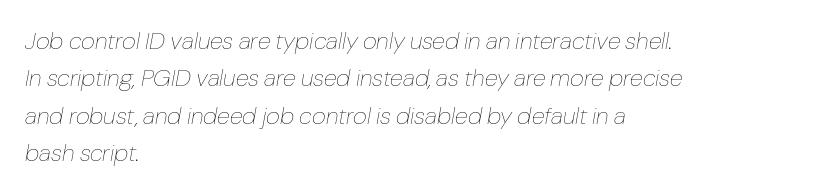
{"italic": "yes", "lean": "right", "slant_degrees": 10, "bold": "no", "underline": "no", "align": "left", "line_spacing": "normal", "line_spacing_ratio": 1.56, "letter_spacing": "normal", "letter_spacing_em": 0.0, "glyph_px": 24}
